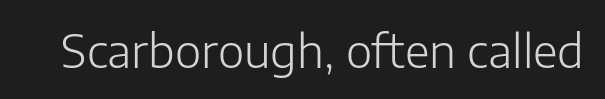
{"serif": "no", "italic": "no", "bold": "no", "weight": "light", "width": "normal", "stroke_contrast": "low", "x_height": "medium", "monospaced": "no", "underline": "no", "letter_spacing": "normal", "letter_spacing_em": 0.0, "glyph_px": 45}
